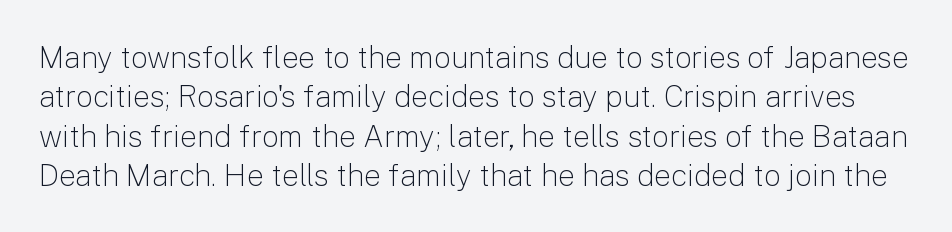
The image shows 30 px light sans-serif type, upright; set normal line spacing (1.31x), normal letter spacing, not underlined; low stroke contrast and a medium x-height.
